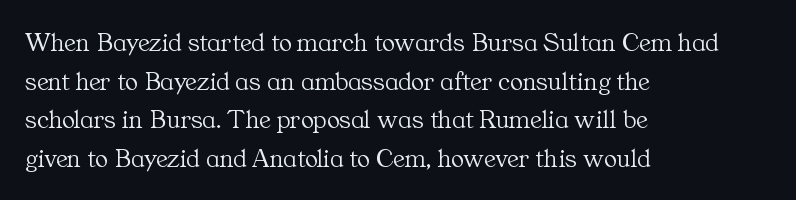
Stroke thickness stays within the range of a standard reading face or lighter. Notice how descenders clear the ascenders below comfortably — that's standard leading. There is no visible air inserted between adjacent glyphs. Casual observation: everything's shoved over to the left. The specimen omits any rule beneath the text block's lines. The letters stand straight up with perfectly vertical stems.
